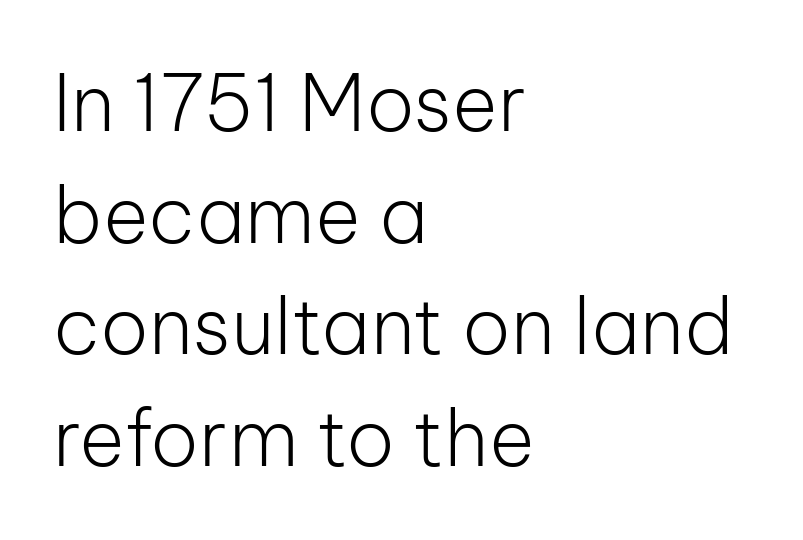
{"serif": "no", "italic": "no", "bold": "no", "weight": "light", "width": "normal", "stroke_contrast": "low", "x_height": "medium", "monospaced": "no", "underline": "no", "align": "left", "line_spacing": "normal", "line_spacing_ratio": 1.43, "letter_spacing": "normal", "letter_spacing_em": 0.0, "glyph_px": 78}
